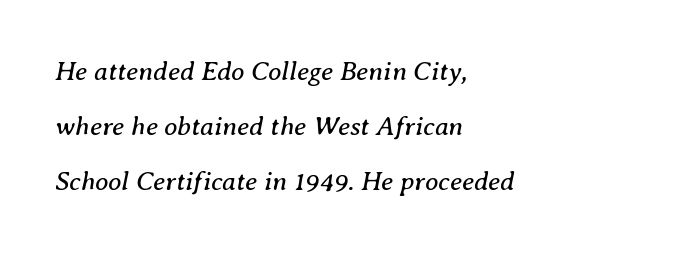
The image shows 27 px text type, italic (leaning right); set left-aligned, loose line spacing (2.04x), normal letter spacing, not underlined.
